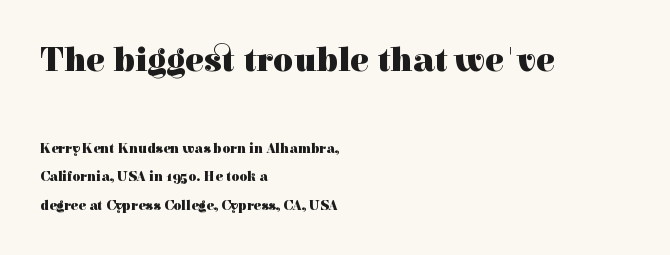
The image shows 35 px heavy serif type, upright; set left-aligned, loose line spacing (2.05x), normal letter spacing, not underlined; the first (top) block is 2.5x larger; a medium x-height.
